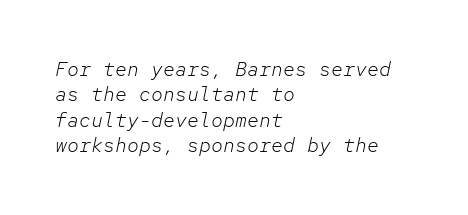
{"italic": "yes", "lean": "right", "slant_degrees": 12, "bold": "no", "underline": "no", "align": "left", "line_spacing": "normal", "line_spacing_ratio": 1.27, "letter_spacing": "normal", "letter_spacing_em": 0.0, "glyph_px": 20}
